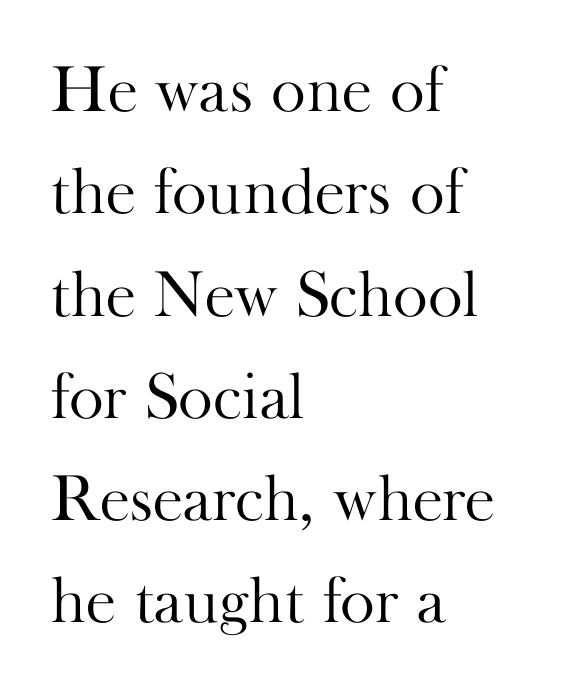
{"serif": "yes", "italic": "no", "bold": "no", "weight": "light", "width": "normal", "stroke_contrast": "high", "x_height": "small", "monospaced": "no", "underline": "no", "align": "left", "line_spacing": "normal", "line_spacing_ratio": 1.55, "letter_spacing": "normal", "letter_spacing_em": 0.0, "glyph_px": 66}
